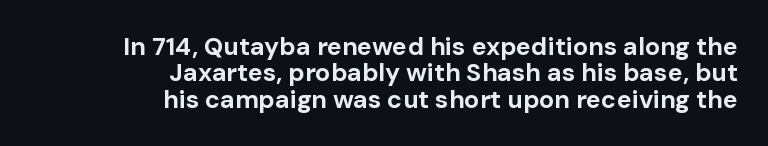
{"italic": "no", "bold": "yes", "underline": "no", "align": "right", "line_spacing": "tight", "line_spacing_ratio": 1.06, "letter_spacing": "normal", "letter_spacing_em": 0.0, "glyph_px": 25}
